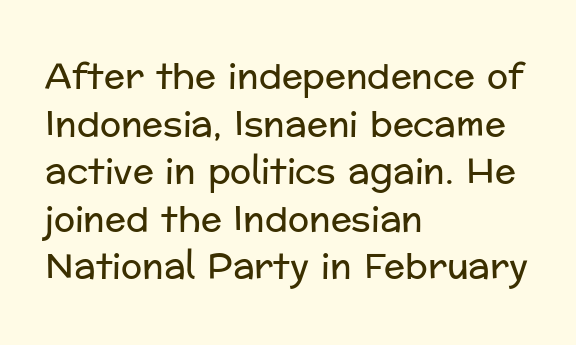
The passage shown is not underscored anywhere. Is the letter spacing exaggerated? No — it looks like the ordinary default. The face used here is proportionally spaced, like ordinary book or web type. Stems and bowls with no extra thickness — not bold.
